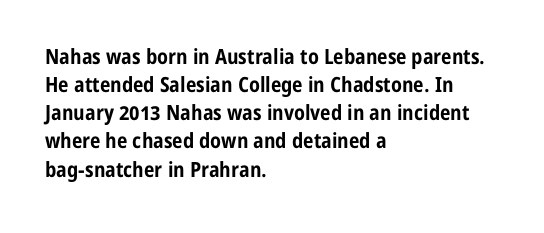
Anything drawn beneath the words? Only blank space. Evenly set lines give the paragraph a standard silhouette. In CSS terms this would be text-align: left. The font's upright variant was chosen for this text. Strokes here are thick enough to call this a true bold.
